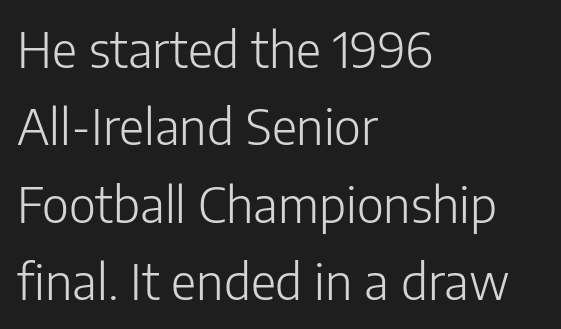
{"serif": "no", "italic": "no", "bold": "no", "weight": "light", "width": "normal", "stroke_contrast": "low", "x_height": "medium", "monospaced": "no", "underline": "no", "align": "left", "line_spacing": "normal", "line_spacing_ratio": 1.58, "letter_spacing": "normal", "letter_spacing_em": 0.0, "glyph_px": 49}
